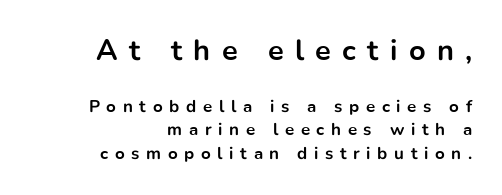
The image shows 29 px bold sans-serif type, upright; set right-aligned, normal line spacing (1.39x), unusually wide letter spacing (+0.39 em), not underlined; the first (top) block is 1.71x larger; low stroke contrast and a medium x-height.
